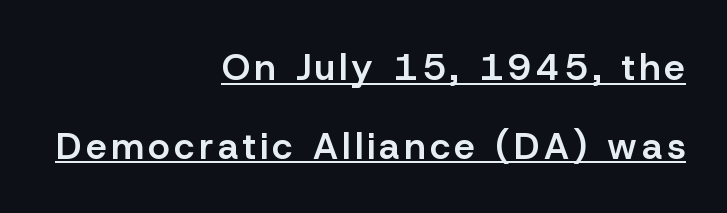
Every word sits above its own underline. All the whitespace from short lines collects on the left. This block would shrink considerably if given ordinary leading; it's expanded now. This is the in-between weight designers call semibold or demi.
